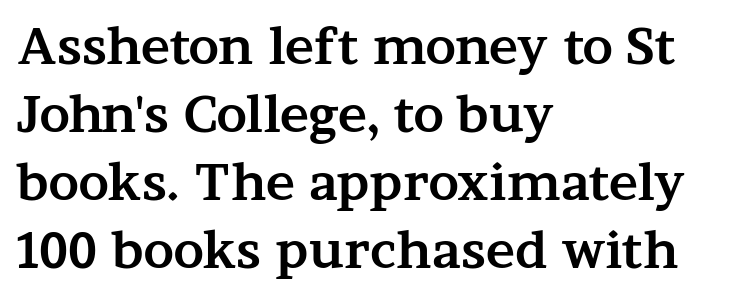
Q: Is the text bold? A: Yes.
Q: Is the text italic (slanted)? A: No, it is upright.
Q: Is the typeface a serif or a sans-serif typeface? A: Serif.
Q: Is the text underlined? A: No.
Q: How is the paragraph aligned? A: Left-aligned.
Q: Is the spacing between letters normal or unusually wide? A: Normal.
Q: Is the spacing between lines tight, normal or loose? A: Normal.
Q: Width (condensed, normal, or wide)? A: Wide.
Q: Stroke contrast? A: Medium.
Q: x-height? A: Medium.
Q: Monospaced? A: No.
